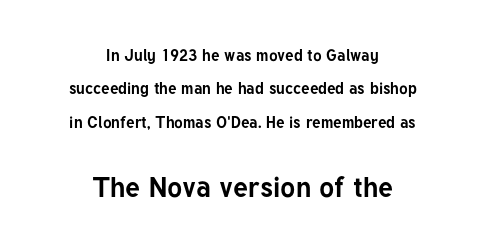
{"serif": "no", "italic": "no", "bold": "yes", "weight": "bold", "width": "normal", "stroke_contrast": "low", "x_height": "medium", "monospaced": "no", "underline": "no", "align": "center", "line_spacing": "loose", "line_spacing_ratio": 2.09, "letter_spacing": "normal", "letter_spacing_em": 0.0, "larger_block": "second", "size_ratio": 1.75, "glyph_px": 28}
